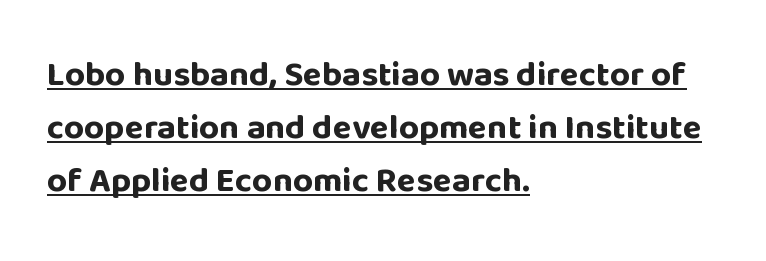
The image shows 35 px bold sans-serif type, upright; set left-aligned, normal line spacing (1.51x), normal letter spacing, underlined; low stroke contrast and a large x-height.
